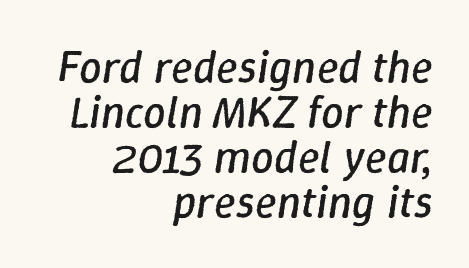
The image shows 45 px regular-weight type, italic (leaning right); set right-aligned, tight line spacing (1.0x), normal letter spacing, not underlined; low stroke contrast and a medium x-height.
